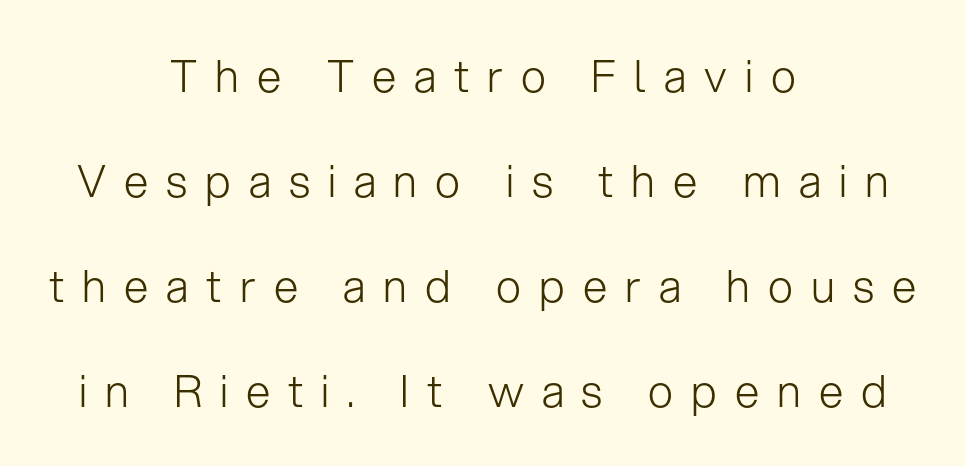
The image shows 44 px light sans-serif type, upright; set centered, loose line spacing (2.39x), unusually wide letter spacing (+0.41 em), not underlined; low stroke contrast and a medium x-height.
